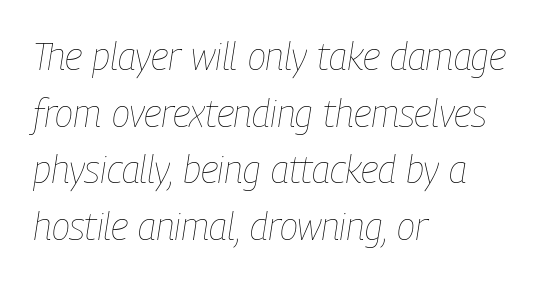
The image shows 38 px thin, condensed type, italic (leaning right); set left-aligned, normal line spacing (1.49x), normal letter spacing, not underlined; low stroke contrast and a medium x-height.
